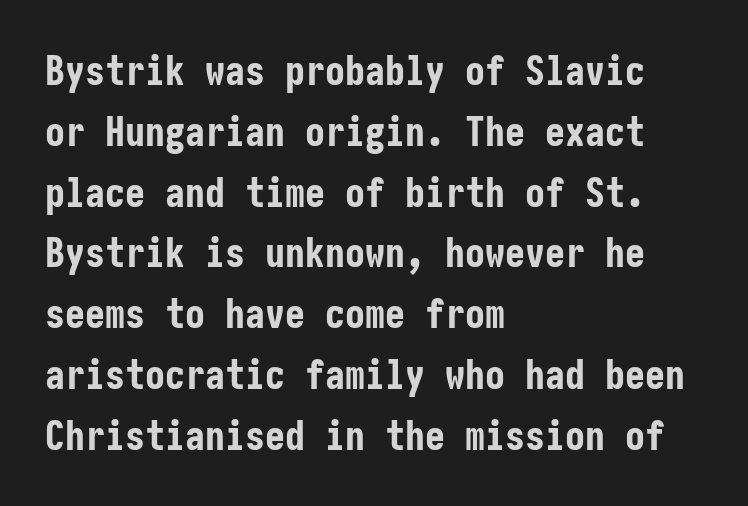
The image shows 40 px bold, condensed sans-serif type, upright; set left-aligned, normal line spacing (1.52x), normal letter spacing, not underlined; low stroke contrast and a medium x-height.
